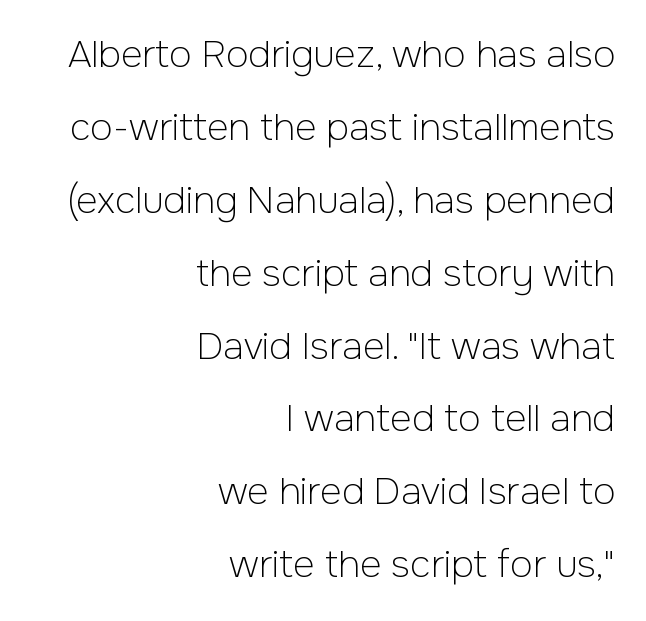
The image shows 37 px light sans-serif type, upright; set right-aligned, loose line spacing (1.97x), normal letter spacing, not underlined; low stroke contrast and a medium x-height.
